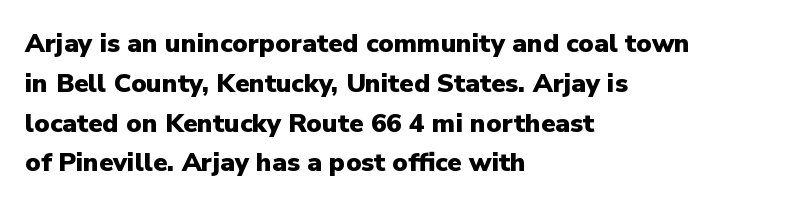
Plenty of ink on the page — the face is bold. Vertical spacing — default. Descenders hang freely into open space. All the whitespace from short lines collects on the right. This rendering leaves character spacing at its baseline value. Do the letters lean? They stand straight.
